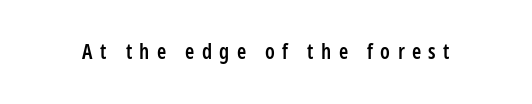
The image shows 21 px text type, upright; set unusually wide letter spacing (+0.35 em), not underlined.
